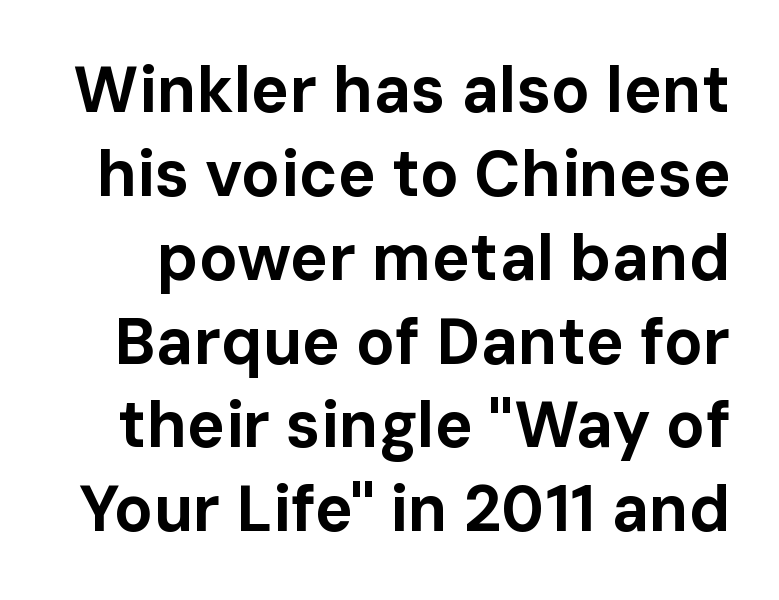
There is no visible air inserted between adjacent glyphs. Type without underlining. Students, observe: this is what conventionally led text looks like. The letters stand upright; this is a roman face.
